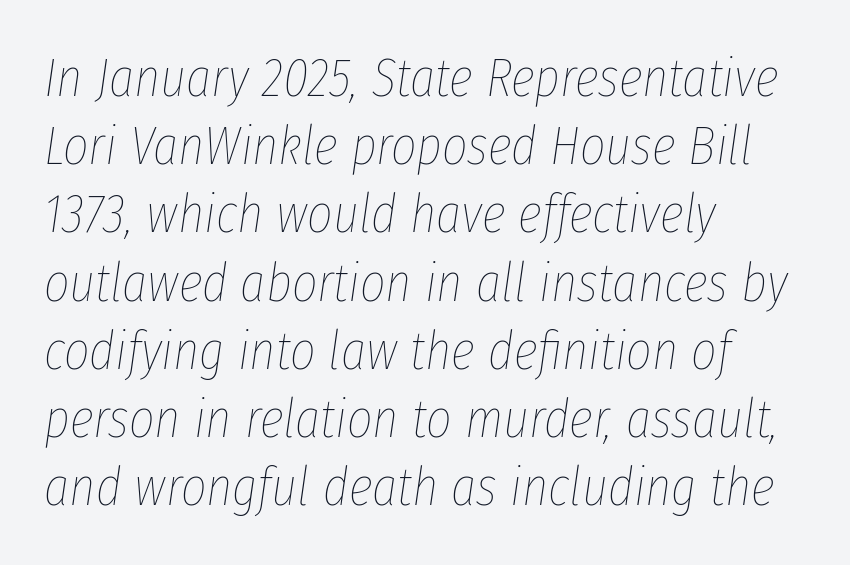
{"italic": "yes", "lean": "right", "slant_degrees": 8, "bold": "no", "weight": "thin", "width": "condensed", "stroke_contrast": "low", "x_height": "medium", "monospaced": "no", "underline": "no", "align": "left", "line_spacing_ratio": 1.24, "letter_spacing": "normal", "letter_spacing_em": 0.0, "glyph_px": 55}
